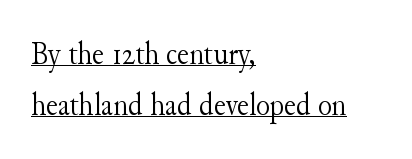
The image shows 32 px light serif type, upright; set left-aligned, normal line spacing (1.59x), normal letter spacing, underlined; medium stroke contrast and a small x-height.
